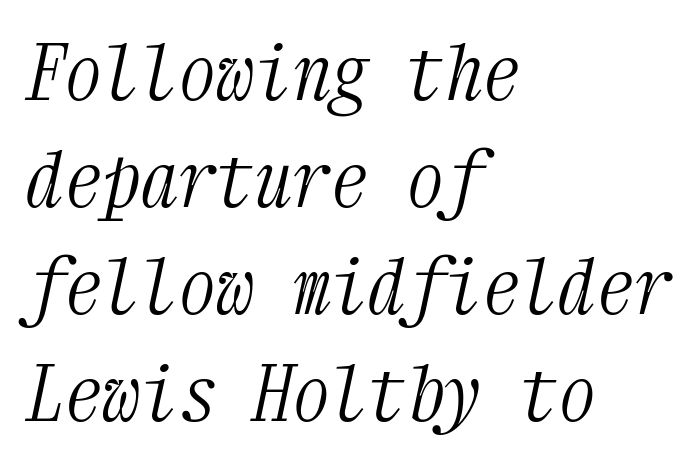
Observe the ordinary spacing: letters are neighbours, not strangers. Looks like terminal output: every glyph gets an equal slot. Are there feet on the stems? There are — it's a serif. This rendering uses left alignment, leaving the right contour irregular. Is this a heavy cut? Hardly; it is regular or lighter.
